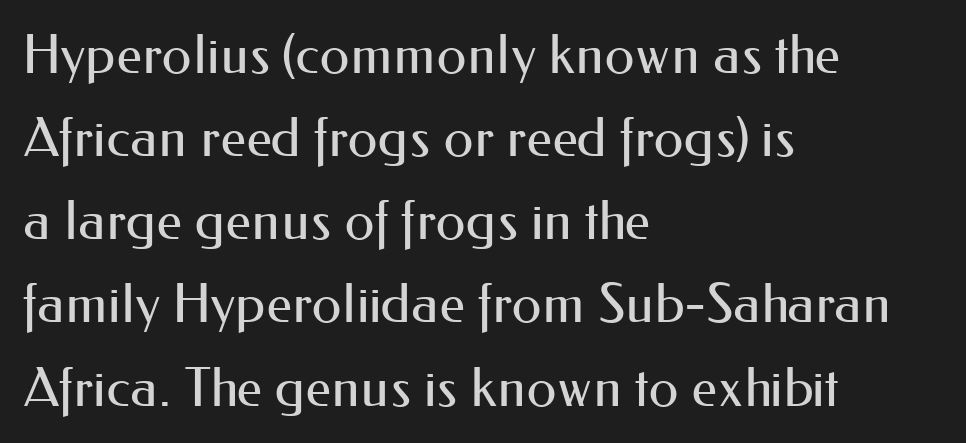
Q: Is the text bold? A: No.
Q: Is the text italic (slanted)? A: No, it is upright.
Q: Is the typeface a serif or a sans-serif typeface? A: Sans-serif.
Q: Is the text underlined? A: No.
Q: How is the paragraph aligned? A: Left-aligned.
Q: Is the spacing between letters normal or unusually wide? A: Normal.
Q: Is the spacing between lines tight, normal or loose? A: Normal.
Q: Width (condensed, normal, or wide)? A: Normal.
Q: Stroke contrast? A: Medium.
Q: x-height? A: Small.
Q: Monospaced? A: No.
